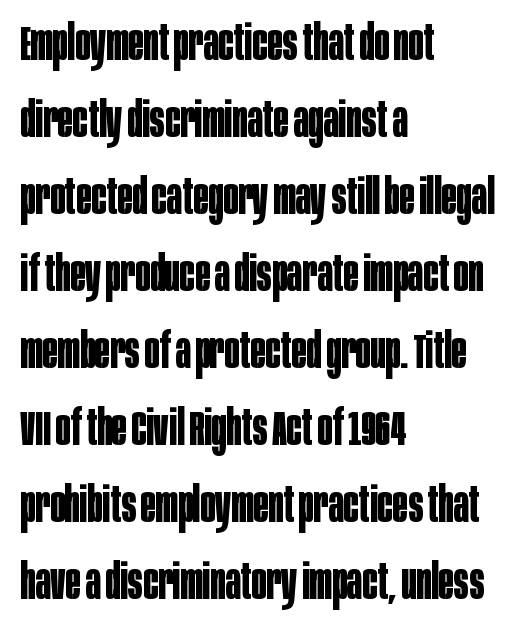
Q: Is the text bold? A: Yes.
Q: Is the text italic (slanted)? A: No, it is upright.
Q: Is the typeface a serif or a sans-serif typeface? A: Sans-serif.
Q: Is the text underlined? A: No.
Q: How is the paragraph aligned? A: Left-aligned.
Q: Is the spacing between letters normal or unusually wide? A: Normal.
Q: Is the spacing between lines tight, normal or loose? A: Normal.
Q: Width (condensed, normal, or wide)? A: Condensed.
Q: Stroke contrast? A: Low.
Q: x-height? A: Large.
Q: Monospaced? A: No.
